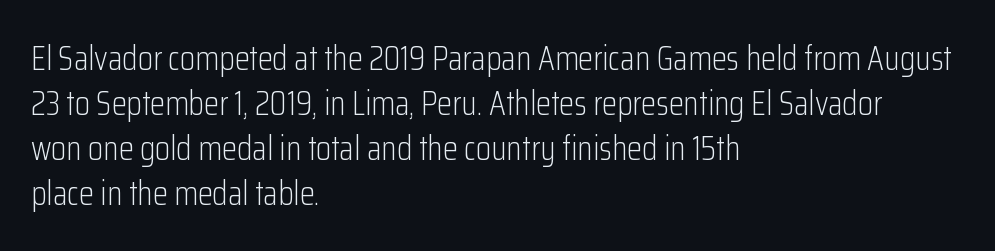
The image shows 34 px light, condensed sans-serif type, upright; set left-aligned, normal line spacing (1.32x), normal letter spacing, not underlined; low stroke contrast and a medium x-height.
